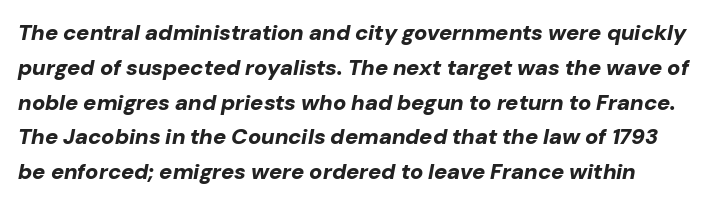
Q: Is the text bold? A: Yes.
Q: Is the text italic (slanted)? A: Yes, it leans right by about 10 degrees.
Q: Is the text underlined? A: No.
Q: Is the spacing between letters normal or unusually wide? A: Normal.
Q: Is the spacing between lines tight, normal or loose? A: Normal.
